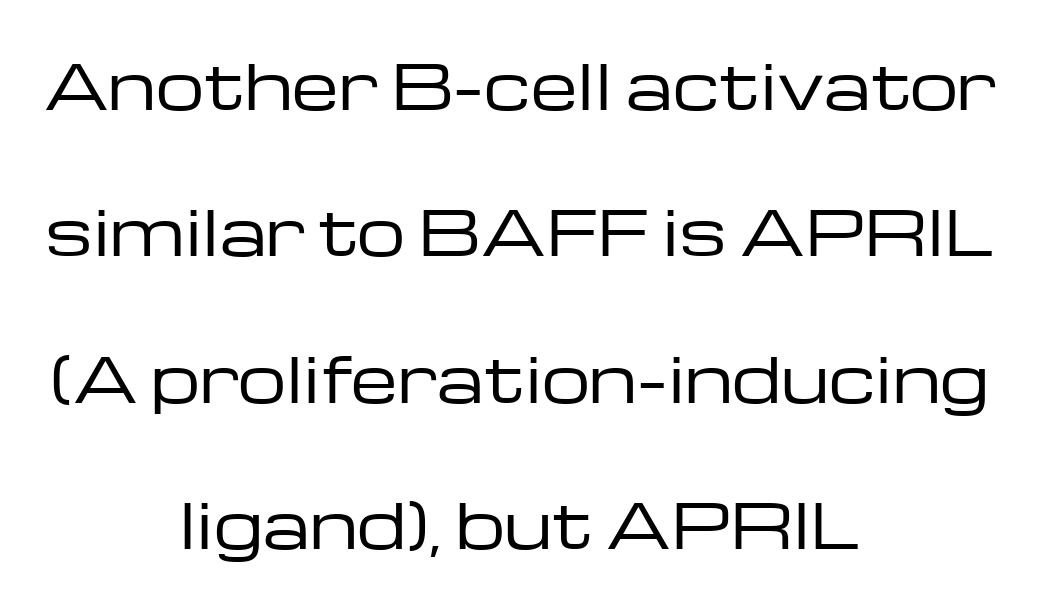
Q: Is the text bold? A: No.
Q: Is the text italic (slanted)? A: No, it is upright.
Q: Is the typeface a serif or a sans-serif typeface? A: Sans-serif.
Q: Is the text underlined? A: No.
Q: How is the paragraph aligned? A: Centered.
Q: Is the spacing between letters normal or unusually wide? A: Normal.
Q: Is the spacing between lines tight, normal or loose? A: Loose.
Q: Width (condensed, normal, or wide)? A: Wide.
Q: Stroke contrast? A: Low.
Q: x-height? A: Medium.
Q: Monospaced? A: No.
